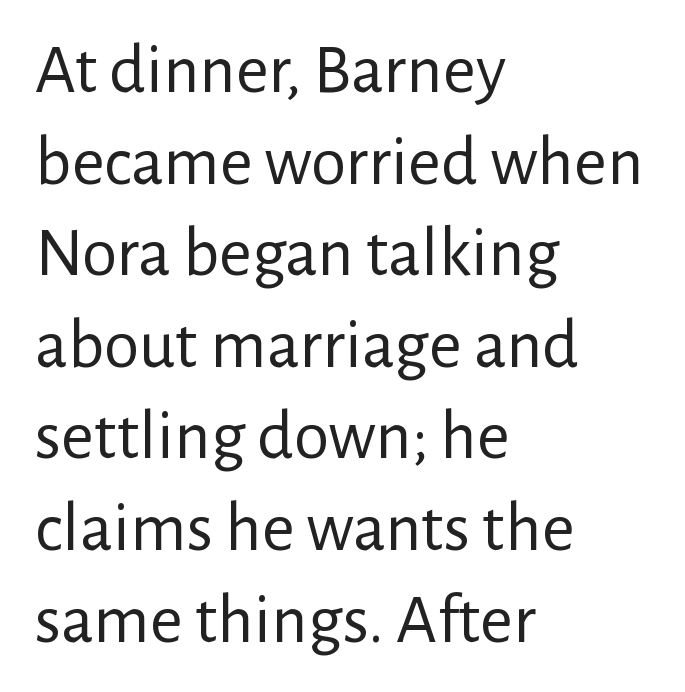
Nope, not italic — everything's standing straight. Ink coverage per letter is moderate at most. Character widths vary here, with narrow letters taking less room than wide ones. The letters carry no serifs — their stems end cleanly without finishing strokes. Leading: standard.
